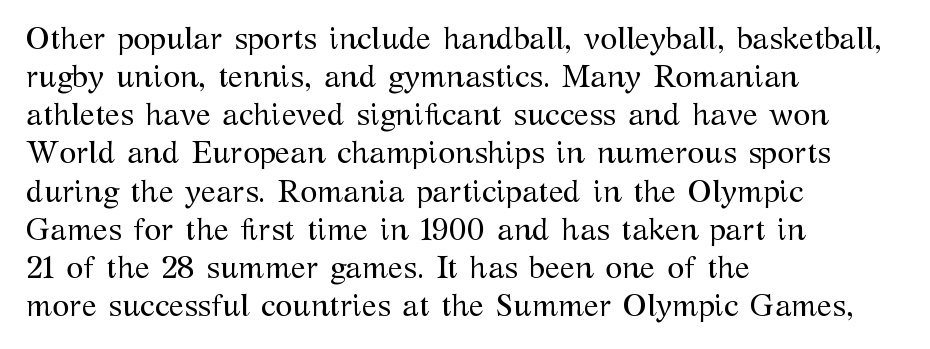
The paragraph shown leans on its left margin. The face used here is rendered with its standard letterfit. Serif or sans? Serif — the stroke terminals have little feet. On a weight scale, this lands at 450 or below. Character widths vary here, with narrow letters taking less room than wide ones.
